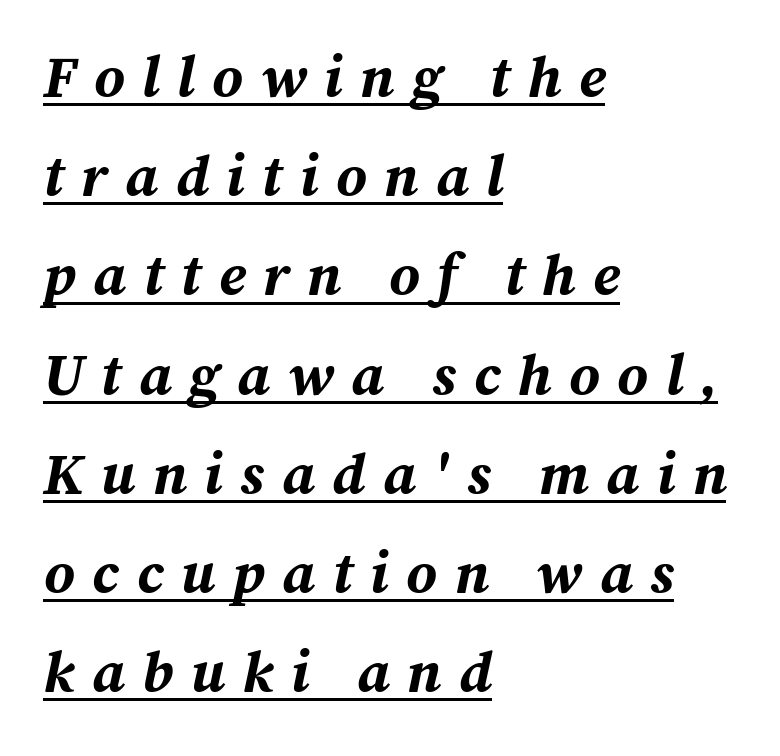
{"italic": "yes", "lean": "right", "slant_degrees": 12, "bold": "yes", "weight": "bold", "width": "normal", "stroke_contrast": "medium", "x_height": "medium", "monospaced": "no", "underline": "yes", "align": "left", "line_spacing_ratio": 1.71, "letter_spacing": "wide", "letter_spacing_em": 0.3, "glyph_px": 58}
